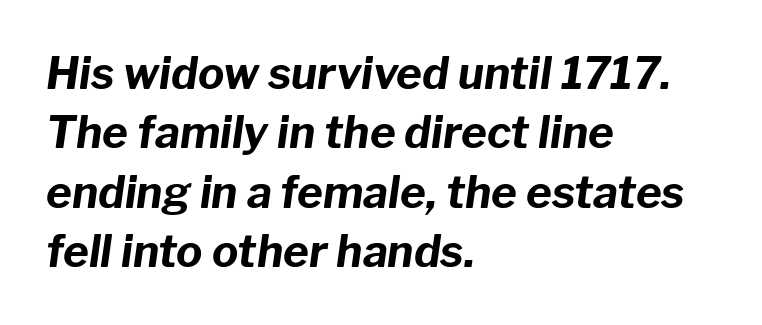
Reading down the column, the eye jumps a familiar distance to each next line. The string is rendered with underlining switched off. The type is set solid horizontally, with unmodified tracking. The typesetter chose a ragged-right arrangement here.
